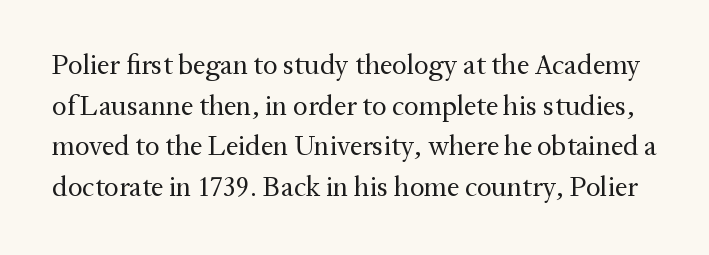
Each letter's strokes conclude with small projecting serifs. Any mark beneath the type? The region is blank. Students, note that the glyphs here touch the page at normal intervals. Spacing verdict: proportional, widths tailored to each character. These lines were composed using upright roman letters. The characters are drawn with everyday or finer stroke widths.
